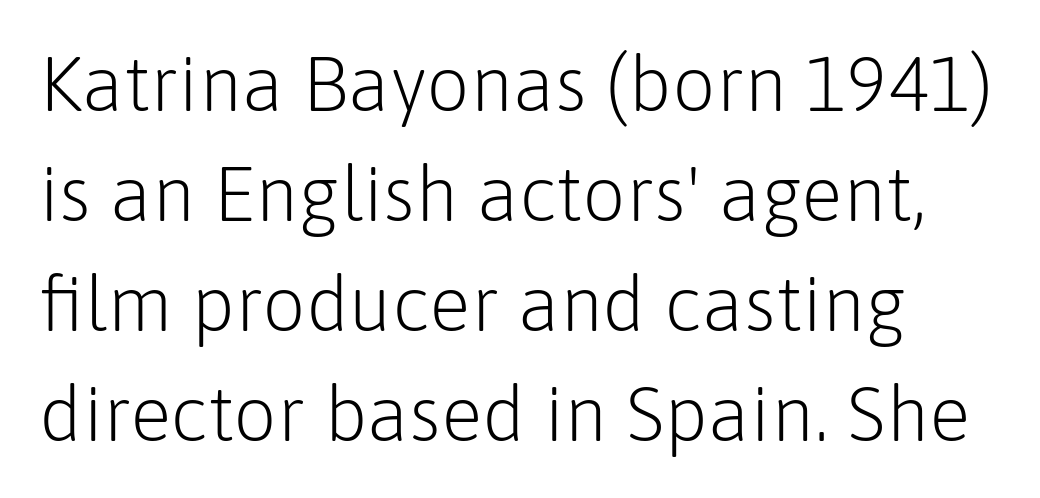
The image shows 77 px light sans-serif type, upright; set normal line spacing (1.43x), normal letter spacing, not underlined; low stroke contrast and a medium x-height.
